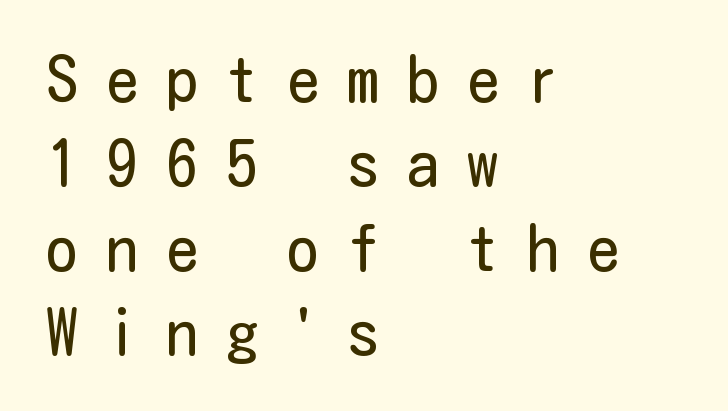
The image shows 64 px regular-weight, condensed sans-serif type, upright; set left-aligned, normal line spacing (1.32x), unusually wide letter spacing (+0.44 em), not underlined; low stroke contrast and a medium x-height.
